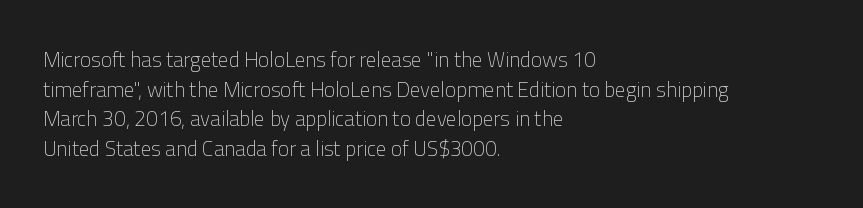
{"italic": "no", "bold": "no", "underline": "no", "align": "left", "line_spacing": "normal", "line_spacing_ratio": 1.41, "letter_spacing": "normal", "letter_spacing_em": 0.0, "glyph_px": 21}
